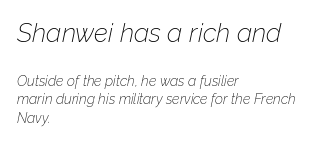
Of the two passages, the one on top uses the larger point size. Quick note: underline off. Observe the lean: these are italic letterforms. Weight: not bold — regular or lighter. Reading down the block, your eye returns to a fixed left position each line.
